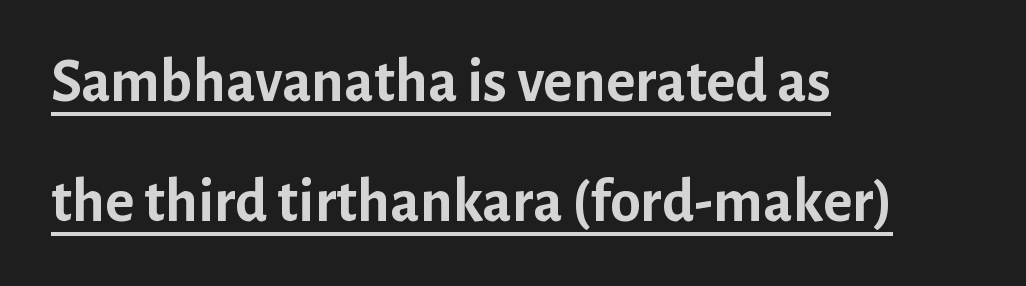
{"serif": "no", "italic": "no", "bold": "yes", "weight": "semibold", "width": "normal", "stroke_contrast": "low", "x_height": "medium", "monospaced": "no", "underline": "yes", "align": "left", "line_spacing": "loose", "line_spacing_ratio": 1.94, "letter_spacing": "normal", "letter_spacing_em": 0.0, "glyph_px": 62}
